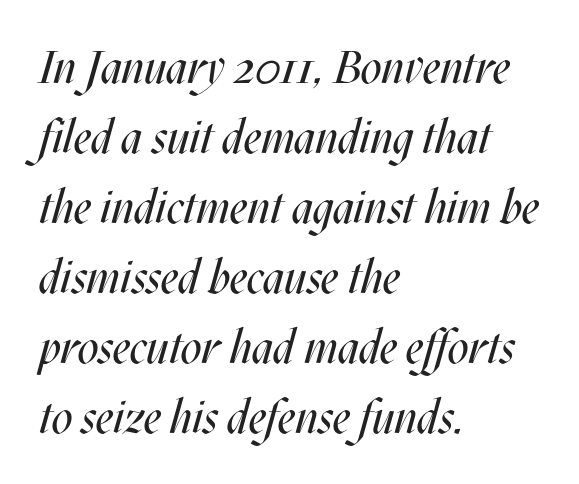
Q: Is the text bold? A: No.
Q: Is the text italic (slanted)? A: Yes, it leans right by about 17 degrees.
Q: Is the text underlined? A: No.
Q: How is the paragraph aligned? A: Left-aligned.
Q: Is the spacing between letters normal or unusually wide? A: Normal.
Q: Is the spacing between lines tight, normal or loose? A: Normal.
Q: Width (condensed, normal, or wide)? A: Condensed.
Q: Stroke contrast? A: Medium.
Q: x-height? A: Large.
Q: Monospaced? A: No.
